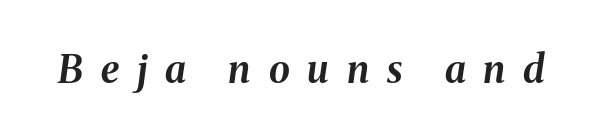
The image shows 38 px bold type, italic (leaning right); set unusually wide letter spacing (+0.47 em), not underlined; medium stroke contrast and a medium x-height.
